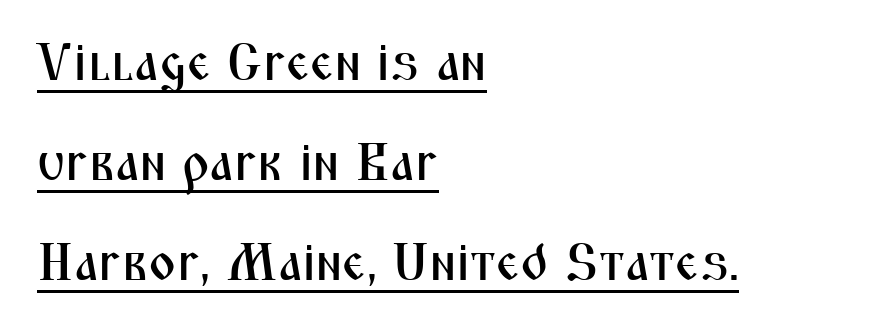
Q: Is the text italic (slanted)? A: No, it is upright.
Q: Is the typeface a serif or a sans-serif typeface? A: Sans-serif.
Q: Is the text underlined? A: Yes.
Q: How is the paragraph aligned? A: Left-aligned.
Q: Is the spacing between letters normal or unusually wide? A: Normal.
Q: Width (condensed, normal, or wide)? A: Condensed.
Q: Stroke contrast? A: Medium.
Q: x-height? A: Medium.
Q: Monospaced? A: No.
